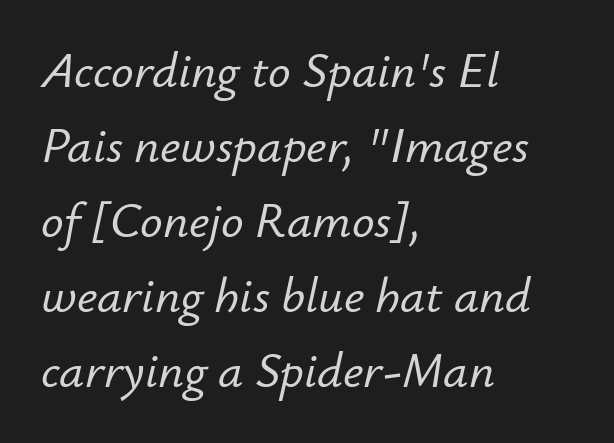
Q: Is the text italic (slanted)? A: Yes, it leans right by about 12 degrees.
Q: Is the text underlined? A: No.
Q: How is the paragraph aligned? A: Left-aligned.
Q: Is the spacing between letters normal or unusually wide? A: Normal.
Q: Is the spacing between lines tight, normal or loose? A: Normal.
Q: Width (condensed, normal, or wide)? A: Normal.
Q: Stroke contrast? A: Low.
Q: x-height? A: Small.
Q: Monospaced? A: No.
